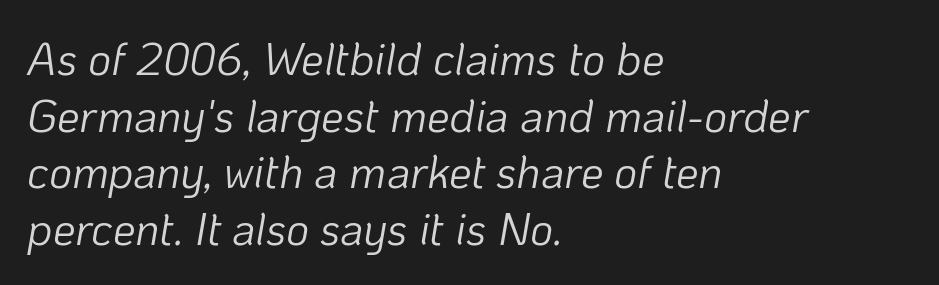
{"italic": "yes", "lean": "right", "slant_degrees": 10, "bold": "no", "weight": "light", "width": "normal", "stroke_contrast": "low", "x_height": "medium", "monospaced": "no", "underline": "no", "align": "left", "line_spacing": "normal", "line_spacing_ratio": 1.26, "letter_spacing": "normal", "letter_spacing_em": 0.0, "glyph_px": 45}
